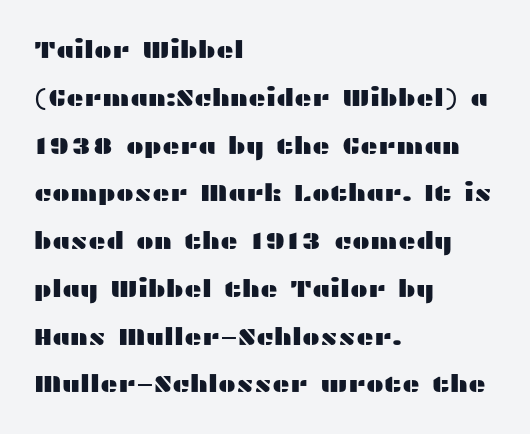
{"italic": "no", "underline": "no", "align": "left", "line_spacing": "loose", "line_spacing_ratio": 1.99, "letter_spacing": "normal", "letter_spacing_em": 0.0, "glyph_px": 24}
